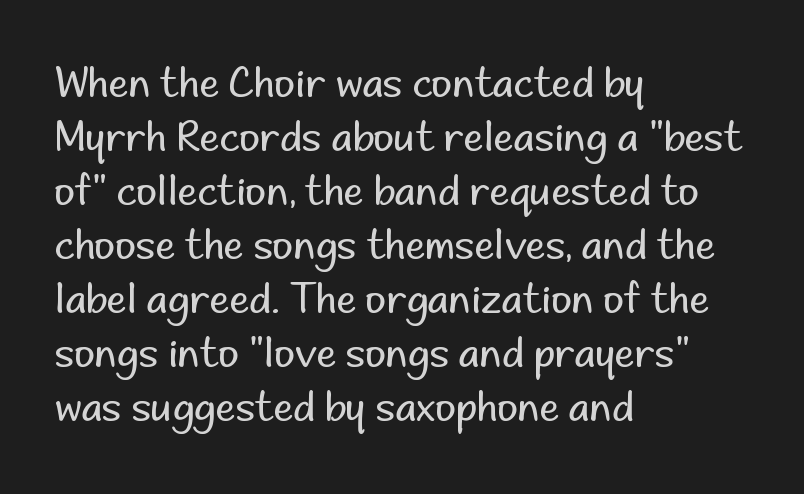
The image shows 40 px regular-weight sans-serif type, upright; set left-aligned, normal line spacing (1.35x), normal letter spacing, not underlined; low stroke contrast and a small x-height.
